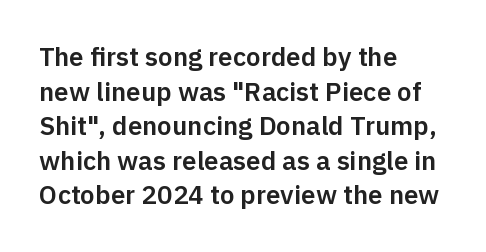
Reading down the block, your eye returns to a fixed left position each line. The line-height multiplier appears to be the usual default. Anything drawn beneath the words? Only blank space. Nope, not italic — everything's standing straight. No extra tracking has been applied to these lines.
